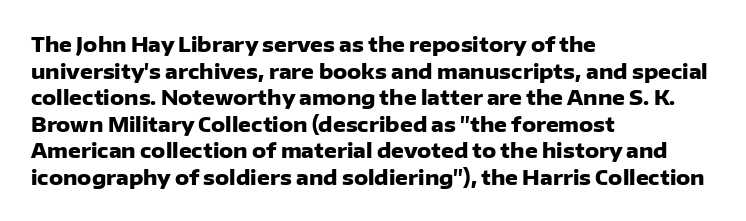
{"italic": "no", "bold": "yes", "underline": "no", "align": "left", "line_spacing": "normal", "line_spacing_ratio": 1.33, "letter_spacing": "normal", "letter_spacing_em": 0.0, "glyph_px": 20}
